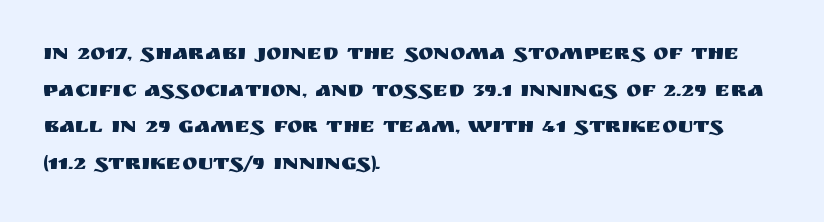
Q: Is the text italic (slanted)? A: No, it is upright.
Q: Is the text underlined? A: No.
Q: How is the paragraph aligned? A: Left-aligned.
Q: Is the spacing between letters normal or unusually wide? A: Normal.
Q: Is the spacing between lines tight, normal or loose? A: Normal.
